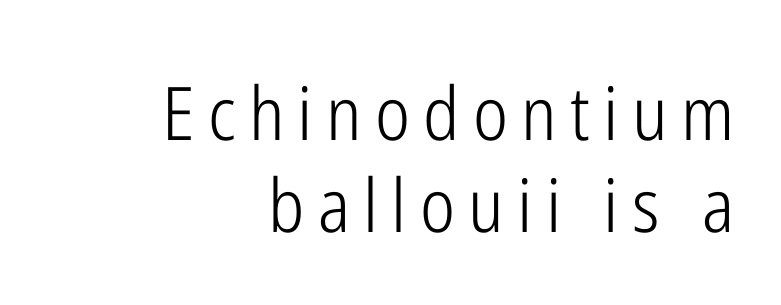
The letters advance in unequal steps, a hallmark of proportional type. The typography opts for an upright posture over an oblique one. Glance below the letters and you will spot only blank space. The typesetting does not lean heavy: it is not bold. These lines stack with their right ends in a neat column. Regarding serifs, this sample does without them.
